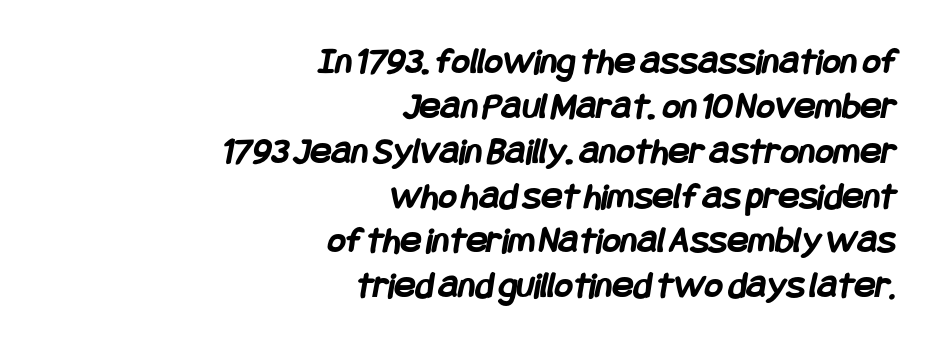
I'd describe the lettering as bold — thick and assertive. The compositor pushed each line to the right boundary. The space directly below the letters is spotless. The face used here is rendered with its standard letterfit.
